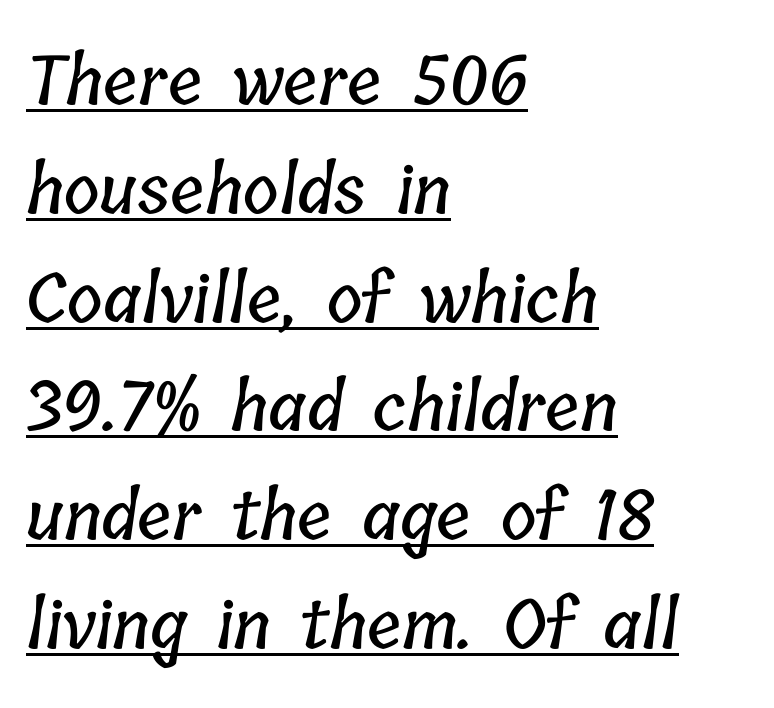
The image shows 68 px condensed type; set left-aligned, normal line spacing (1.6x), normal letter spacing, underlined; low stroke contrast and a medium x-height.
